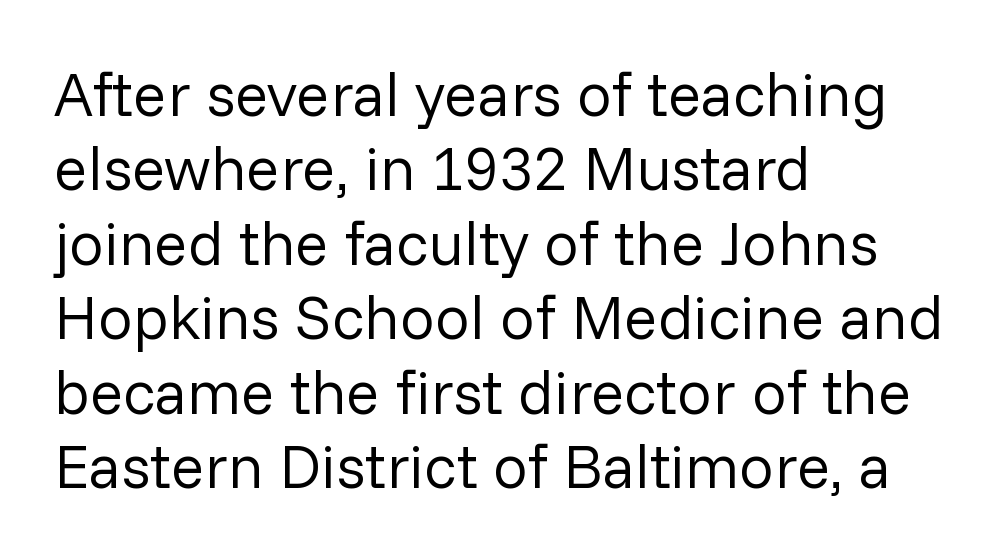
The line texture is even and compact thanks to regular tracking. Each letter's strokes conclude bluntly, with no projecting serifs. Any mark beneath the type? The region is blank. The letters stand straight up with perfectly vertical stems.
